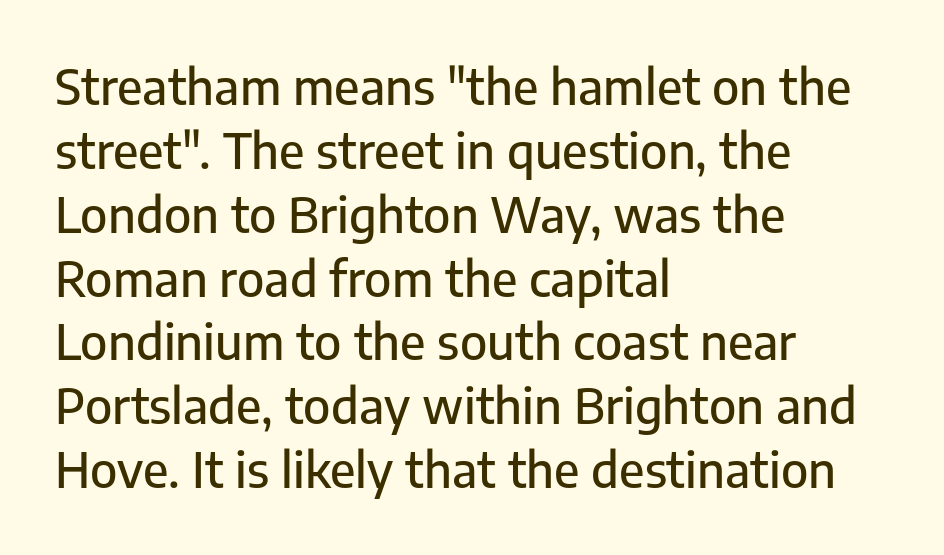
Rows of type keep a routine distance in the vertical direction. Tracking here is standard; glyphs follow each other at the usual distance. The specimen omits any rule beneath the text block's lines. These lines are rendered in a variable-pitch font.
